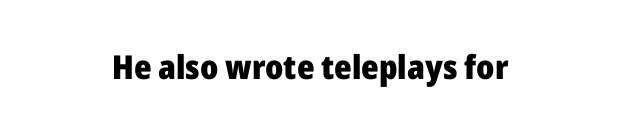
{"serif": "no", "italic": "no", "bold": "yes", "weight": "heavy", "width": "normal", "stroke_contrast": "low", "x_height": "medium", "monospaced": "no", "underline": "no", "align": "center", "letter_spacing": "normal", "letter_spacing_em": 0.0, "glyph_px": 33}
